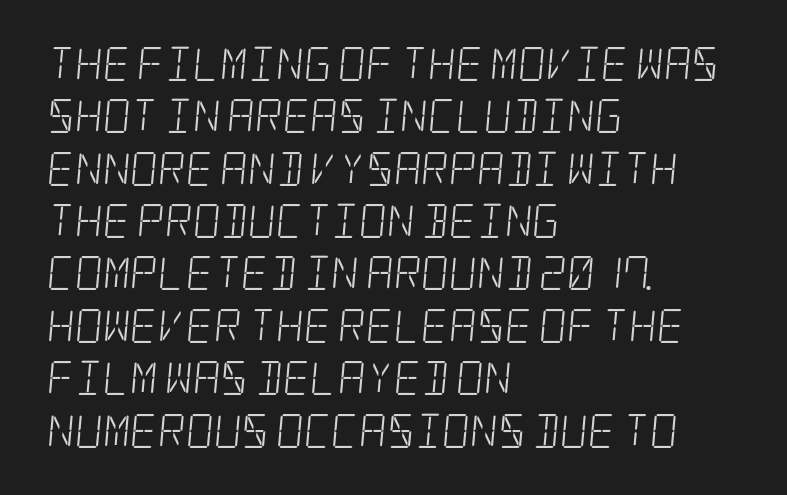
{"serif": "yes", "bold": "no", "weight": "light", "width": "condensed", "stroke_contrast": "low", "x_height": "large", "underline": "no", "align": "left", "line_spacing": "normal", "line_spacing_ratio": 1.54, "letter_spacing": "normal", "letter_spacing_em": 0.0, "glyph_px": 34}
